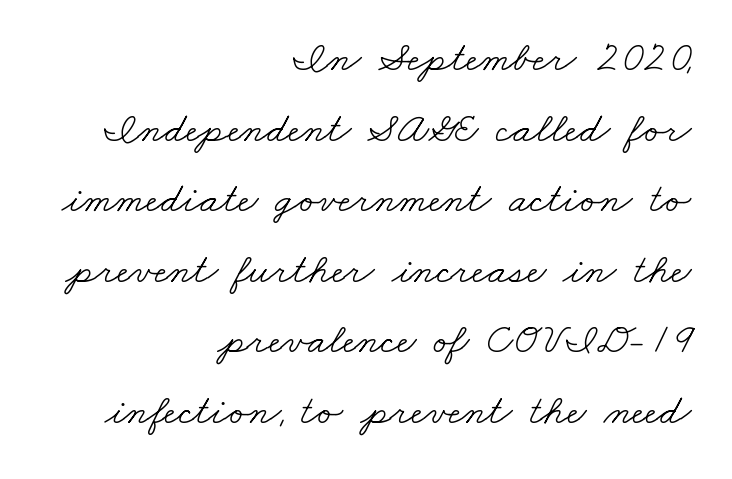
Q: Is the text bold? A: No.
Q: Is the typeface a serif or a sans-serif typeface? A: Serif.
Q: Is the text underlined? A: No.
Q: How is the paragraph aligned? A: Right-aligned.
Q: Is the spacing between letters normal or unusually wide? A: Normal.
Q: Is the spacing between lines tight, normal or loose? A: Normal.
Q: Width (condensed, normal, or wide)? A: Wide.
Q: Stroke contrast? A: Low.
Q: x-height? A: Small.
Q: Monospaced? A: No.
